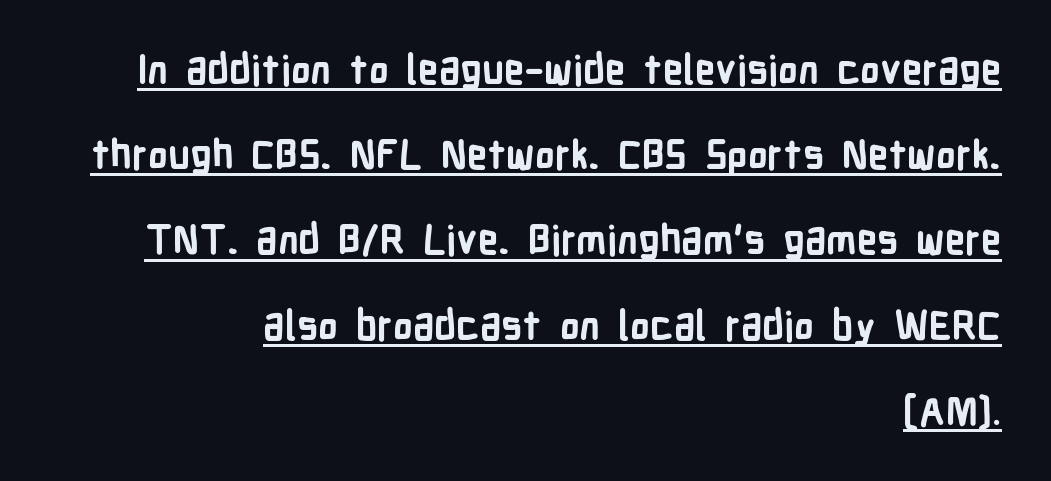
The image shows 40 px bold, condensed sans-serif type, upright; set right-aligned, loose line spacing (2.13x), normal letter spacing, underlined; low stroke contrast and a medium x-height.
